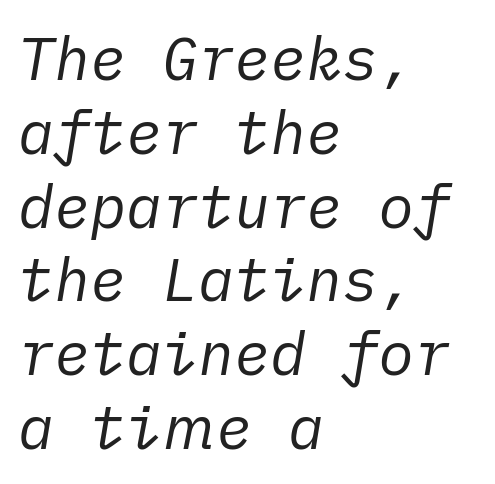
{"italic": "yes", "lean": "right", "slant_degrees": 10, "bold": "no", "weight": "regular", "width": "normal", "stroke_contrast": "low", "x_height": "medium", "underline": "no", "align": "left", "line_spacing_ratio": 1.23, "letter_spacing": "normal", "letter_spacing_em": 0.0, "glyph_px": 60}
